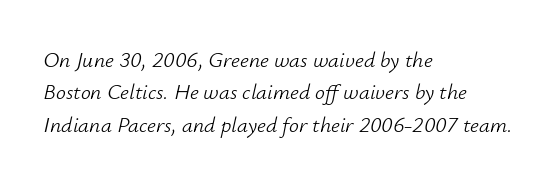
Caption: standard tracking, unaltered. Slant detected: the letters are inclined. Layout note: lines flush left. Has an underline been added? It has not. A quiet, ordinary-to-light weight characterises the typeface. Vertically, the passage feels balanced, rows spaced as you'd expect.
